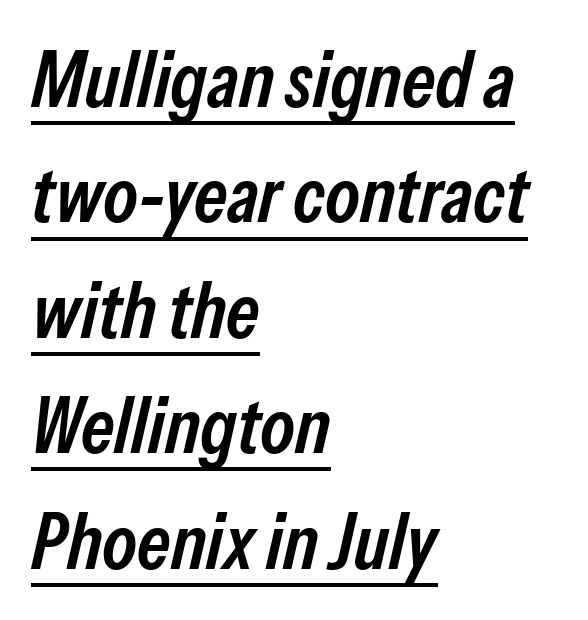
The image shows 78 px semibold, condensed type, italic (leaning right); set left-aligned, normal line spacing (1.48x), normal letter spacing, underlined; low stroke contrast and a medium x-height.
